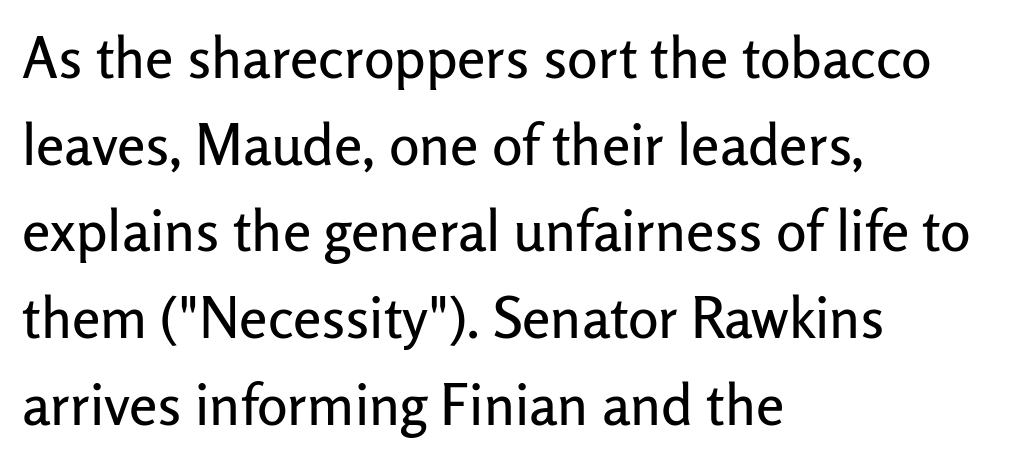
The image shows 57 px sans-serif type, upright; set left-aligned, normal line spacing (1.52x), normal letter spacing, not underlined; low stroke contrast and a medium x-height.
